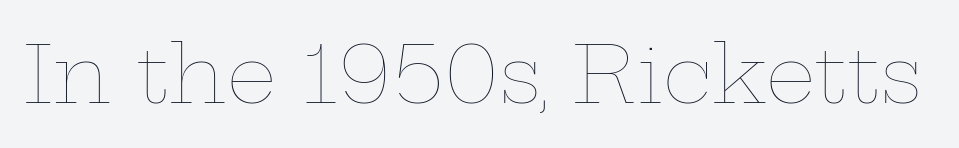
The rendering uses natural spacing where letterforms have individual widths. Do the letters lean? They stand straight. The face looks like a standard text weight, possibly lighter. Just letters on the line, the space beneath them empty.
